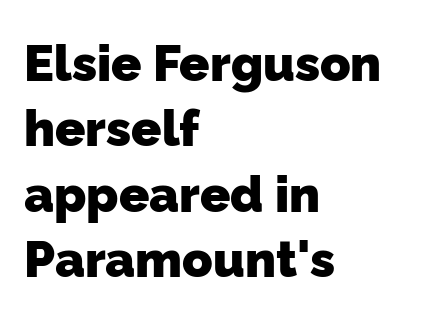
The image shows 50 px heavy sans-serif type; set left-aligned, normal line spacing (1.31x), normal letter spacing, not underlined; low stroke contrast and a medium x-height.
